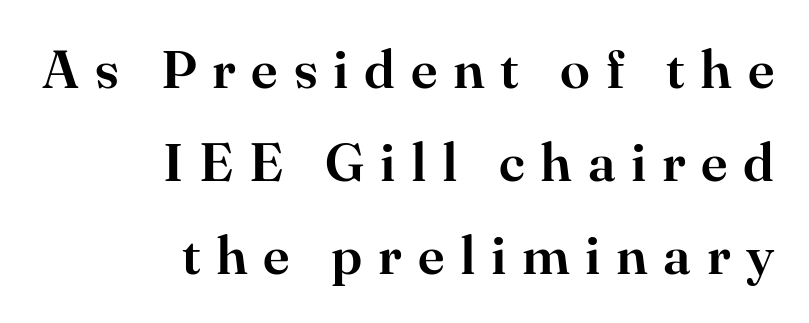
Short and long lines alike share a common ending point at right. To sum up the face: it has serifs. Proportional: the letters do not fall into vertical columns. The lettering stays uniformly vertical, giving the passage a roman look. Descenders hang freely into open space.
